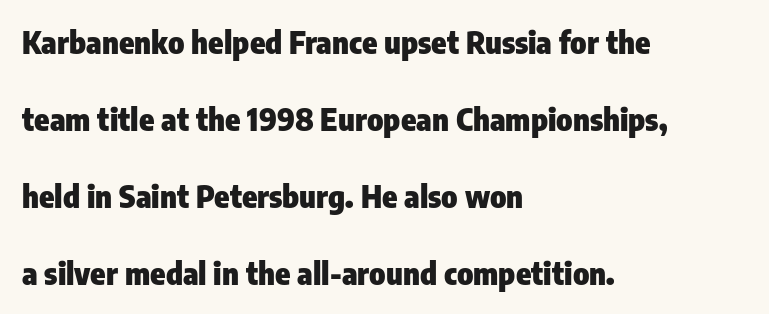
Q: Is the text bold? A: Yes.
Q: Is the text italic (slanted)? A: No, it is upright.
Q: Is the typeface a serif or a sans-serif typeface? A: Sans-serif.
Q: Is the text underlined? A: No.
Q: How is the paragraph aligned? A: Left-aligned.
Q: Is the spacing between letters normal or unusually wide? A: Normal.
Q: Is the spacing between lines tight, normal or loose? A: Loose.
Q: Width (condensed, normal, or wide)? A: Condensed.
Q: Stroke contrast? A: Low.
Q: x-height? A: Medium.
Q: Monospaced? A: No.
